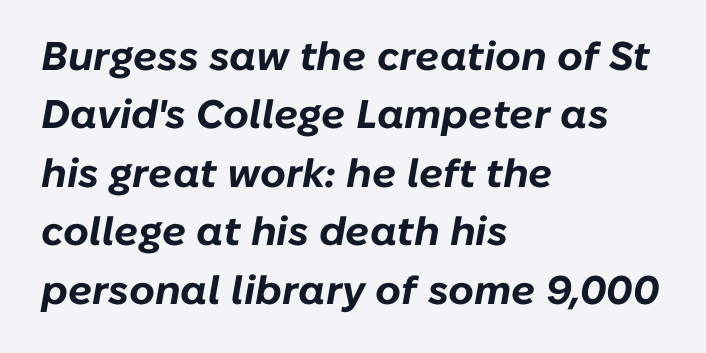
The image shows 40 px bold type, italic (leaning right); set left-aligned, normal line spacing (1.46x), normal letter spacing, not underlined; low stroke contrast and a medium x-height.
